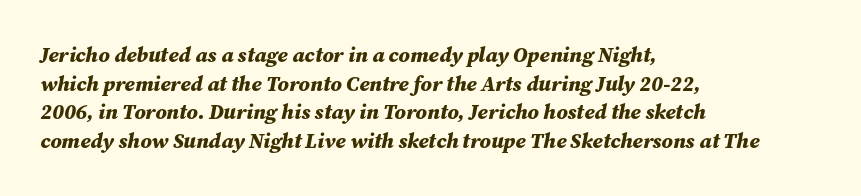
The image shows 21 px bold type, italic (leaning right); set left-aligned, normal line spacing (1.36x), normal letter spacing, not underlined.
